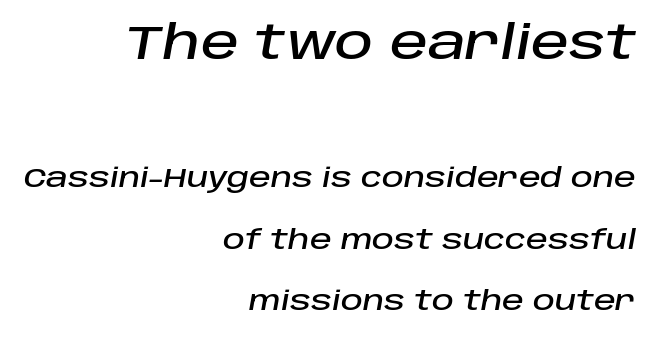
The image shows 47 px text type, italic (leaning right); set right-aligned, loose line spacing (2.27x), normal letter spacing, not underlined; the first (top) block is 1.74x larger; low stroke contrast and a large x-height.
